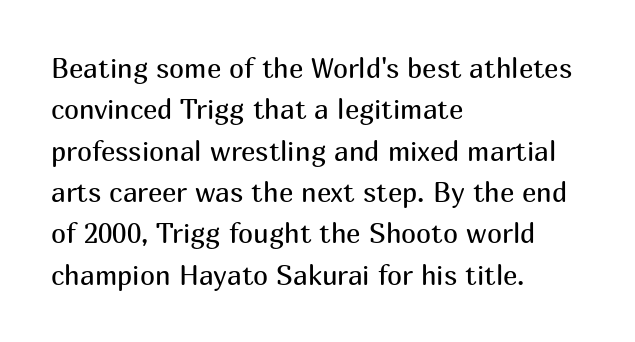
Q: Is the text bold? A: No.
Q: Is the text italic (slanted)? A: No, it is upright.
Q: Is the text underlined? A: No.
Q: How is the paragraph aligned? A: Left-aligned.
Q: Is the spacing between letters normal or unusually wide? A: Normal.
Q: Is the spacing between lines tight, normal or loose? A: Normal.
